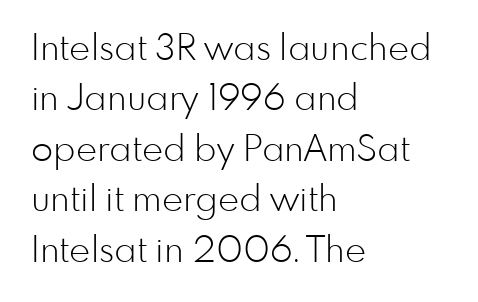
Q: Is the text bold? A: No.
Q: Is the text italic (slanted)? A: No, it is upright.
Q: Is the typeface a serif or a sans-serif typeface? A: Sans-serif.
Q: Is the text underlined? A: No.
Q: How is the paragraph aligned? A: Left-aligned.
Q: Is the spacing between letters normal or unusually wide? A: Normal.
Q: Is the spacing between lines tight, normal or loose? A: Normal.
Q: Width (condensed, normal, or wide)? A: Normal.
Q: Stroke contrast? A: Low.
Q: x-height? A: Small.
Q: Monospaced? A: No.
